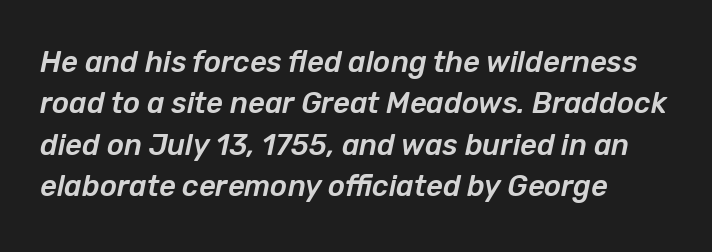
Standard letterfit; no display-style spreading of the glyphs. This sample has the flowing, uneven cadence of proportional lettering. Bare-footed words on every line. The whole block is typeset with a tilt. Compared with typical paragraphs, the rows here are spaced about the same. The ragged edge is on the right, which tells us the setting is flush left.
